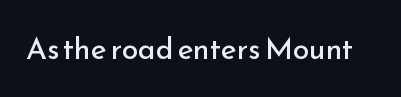
A roman cut, with each character standing at attention. The tracking reads as untouched default to a designer's eye. The zone under the glyphs is completely vacant. The type family on display is of the sans-serif kind.
